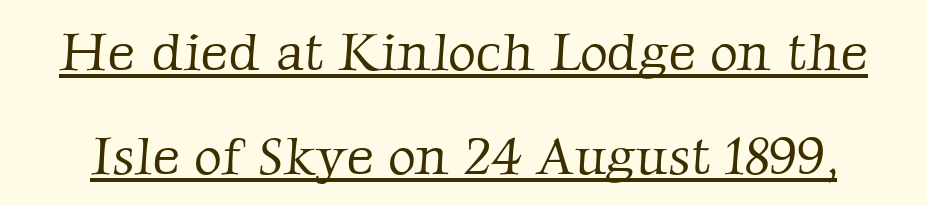
The characters are drawn with everyday or finer stroke widths. The specimen includes a rule beneath the text block's lines. Unlike a clean sans, this face finishes its strokes with serifs. Each letter keeps its own natural width here, so spacing adapts to shape.
